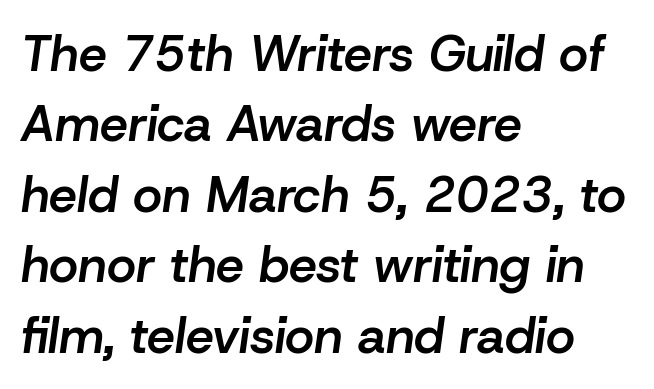
Q: Is the text bold? A: Semi-bold.
Q: Is the text italic (slanted)? A: Yes, it leans right by about 8 degrees.
Q: Is the text underlined? A: No.
Q: How is the paragraph aligned? A: Left-aligned.
Q: Is the spacing between letters normal or unusually wide? A: Normal.
Q: Is the spacing between lines tight, normal or loose? A: Normal.
Q: Width (condensed, normal, or wide)? A: Normal.
Q: Stroke contrast? A: Low.
Q: x-height? A: Medium.
Q: Monospaced? A: No.
